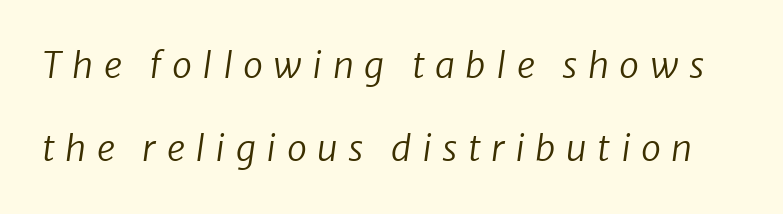
The image shows 36 px regular-weight sans-serif type; set loose line spacing (2.31x), unusually wide letter spacing (+0.29 em), not underlined; low stroke contrast and a medium x-height.
